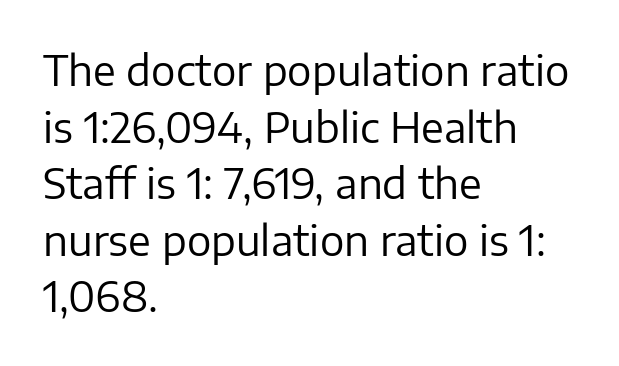
The image shows 41 px regular-weight sans-serif type, upright; set left-aligned, normal line spacing (1.38x), normal letter spacing, not underlined; low stroke contrast and a medium x-height.
